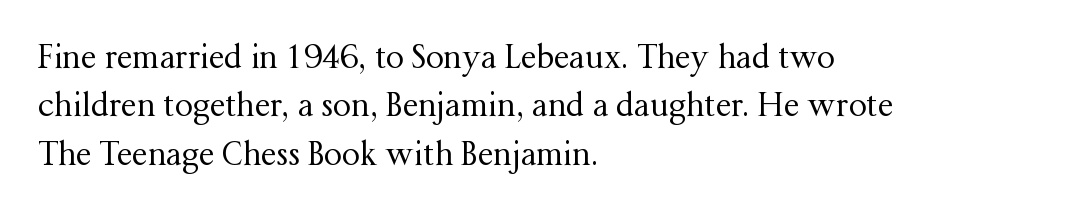
{"serif": "yes", "italic": "no", "bold": "no", "weight": "regular", "width": "normal", "stroke_contrast": "medium", "x_height": "medium", "monospaced": "no", "underline": "no", "align": "left", "line_spacing": "normal", "line_spacing_ratio": 1.51, "letter_spacing": "normal", "letter_spacing_em": 0.0, "glyph_px": 32}
